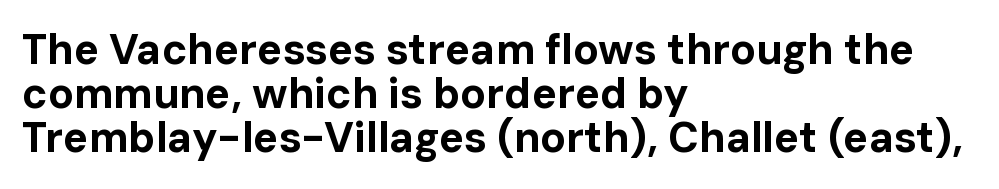
Q: Is the text bold? A: Yes.
Q: Is the text italic (slanted)? A: No, it is upright.
Q: Is the typeface a serif or a sans-serif typeface? A: Sans-serif.
Q: Is the text underlined? A: No.
Q: How is the paragraph aligned? A: Left-aligned.
Q: Is the spacing between letters normal or unusually wide? A: Normal.
Q: Is the spacing between lines tight, normal or loose? A: Tight.
Q: Width (condensed, normal, or wide)? A: Normal.
Q: Stroke contrast? A: Low.
Q: x-height? A: Medium.
Q: Monospaced? A: No.
